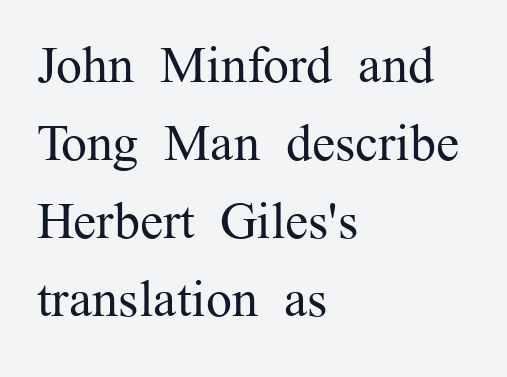
{"serif": "yes", "italic": "no", "bold": "no", "weight": "regular", "width": "normal", "stroke_contrast": "medium", "x_height": "medium", "monospaced": "no", "underline": "no", "align": "left", "line_spacing": "normal", "line_spacing_ratio": 1.5, "letter_spacing": "normal", "letter_spacing_em": 0.0, "glyph_px": 52}
